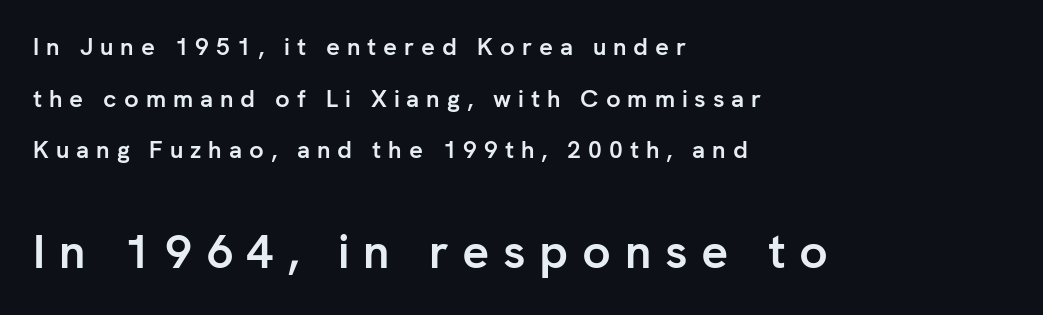
{"serif": "no", "italic": "no", "bold": "yes", "weight": "semibold", "width": "normal", "stroke_contrast": "low", "x_height": "medium", "monospaced": "no", "underline": "no", "align": "left", "line_spacing": "loose", "line_spacing_ratio": 2.15, "letter_spacing": "wide", "letter_spacing_em": 0.29, "larger_block": "second", "size_ratio": 1.96, "glyph_px": 47}
